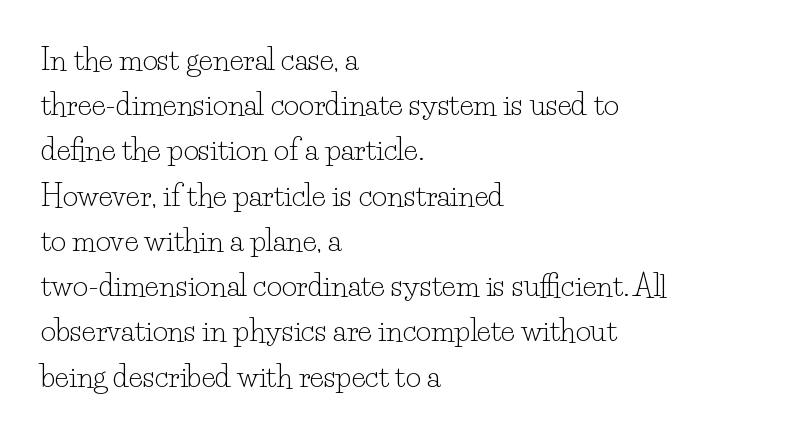
The image shows 29 px light serif type, upright; set left-aligned, normal line spacing (1.56x), normal letter spacing, not underlined; low stroke contrast and a small x-height.
